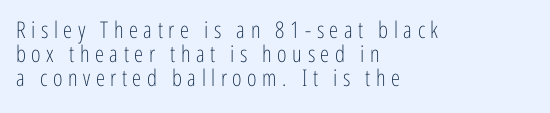
Quick note: not italic, upright. Very little white space separates one row of letters from the next. The characters are drawn with everyday or finer stroke widths. Plain, unruled lines of type. There is plenty of visible air inserted between adjacent glyphs. Left-aligned paragraph, ragged on the right.
